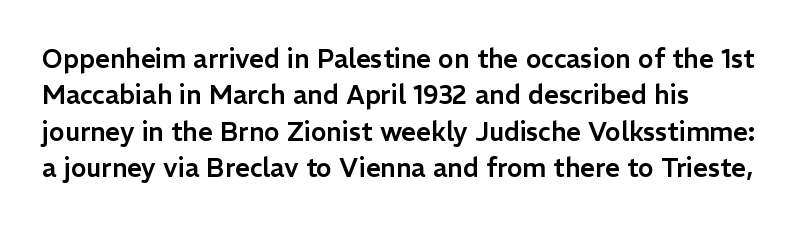
Q: Is the text italic (slanted)? A: No, it is upright.
Q: Is the text underlined? A: No.
Q: Is the spacing between letters normal or unusually wide? A: Normal.
Q: Is the spacing between lines tight, normal or loose? A: Normal.
